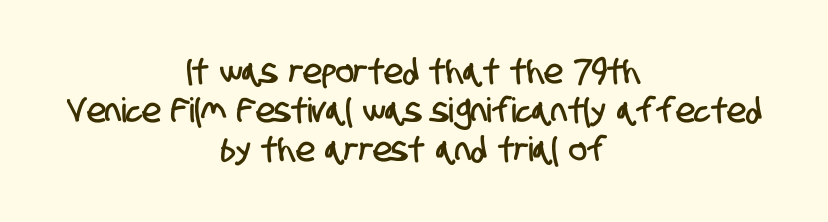
{"serif": "no", "width": "condensed", "stroke_contrast": "low", "x_height": "large", "monospaced": "no", "underline": "no", "align": "center", "line_spacing": "tight", "line_spacing_ratio": 1.15, "letter_spacing": "normal", "letter_spacing_em": 0.0, "glyph_px": 34}
